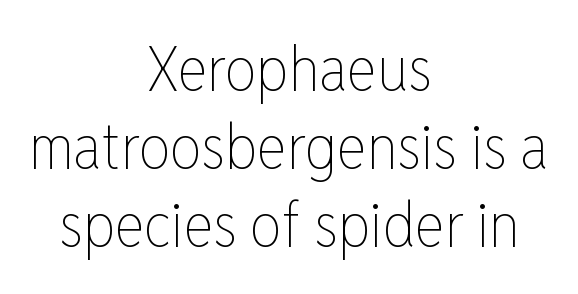
The image shows 63 px thin, condensed type, upright; set centered, line spacing 1.24x, normal letter spacing, not underlined; low stroke contrast and a medium x-height.
